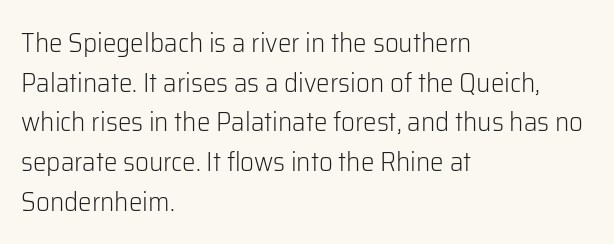
The image shows 27 px text type, upright; set left-aligned, normal line spacing (1.47x), normal letter spacing, not underlined.
